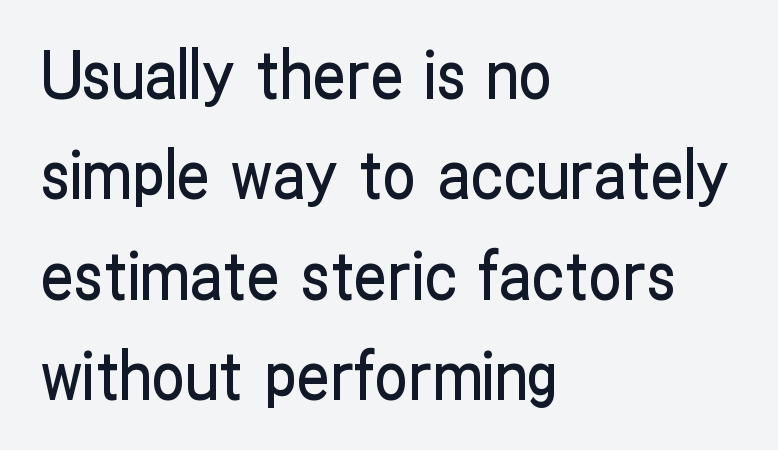
The image shows 66 px condensed sans-serif type, upright; set left-aligned, normal line spacing (1.52x), normal letter spacing, not underlined; low stroke contrast and a medium x-height.
